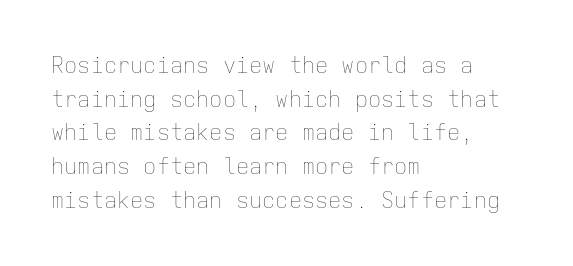
Q: Is the text bold? A: No.
Q: Is the text italic (slanted)? A: No, it is upright.
Q: Is the text underlined? A: No.
Q: How is the paragraph aligned? A: Left-aligned.
Q: Is the spacing between letters normal or unusually wide? A: Normal.
Q: Is the spacing between lines tight, normal or loose? A: Normal.
